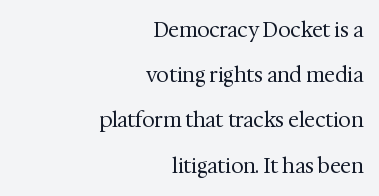
{"italic": "no", "bold": "no", "underline": "no", "align": "right", "line_spacing": "loose", "line_spacing_ratio": 2.26, "letter_spacing": "normal", "letter_spacing_em": 0.0, "glyph_px": 20}
